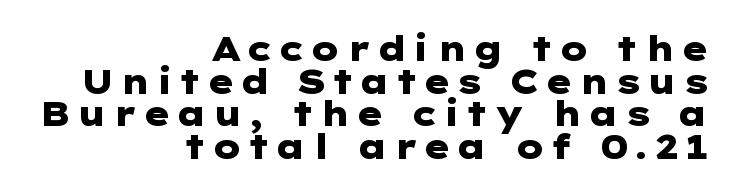
Q: Is the text bold? A: Yes.
Q: Is the text italic (slanted)? A: No, it is upright.
Q: Is the typeface a serif or a sans-serif typeface? A: Sans-serif.
Q: Is the text underlined? A: No.
Q: How is the paragraph aligned? A: Right-aligned.
Q: Is the spacing between lines tight, normal or loose? A: Tight.
Q: Width (condensed, normal, or wide)? A: Wide.
Q: Stroke contrast? A: Low.
Q: x-height? A: Medium.
